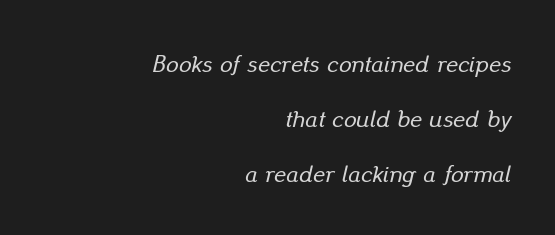
Notice how the passage keeps a crisp vertical edge on the right only. In terms of letterspacing, this is plain default setting. Decoration check: the copy has no underline. How would I describe the line gaps? Wide and relaxed. Slanted lettering throughout.
